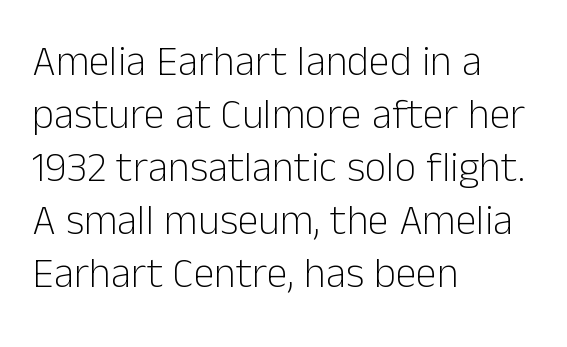
Weight: regular or lighter. Observe the absence of serifs on each vertical stroke in this sample. Observe the ordinary spacing: letters are neighbours, not strangers. You could not count columns in this text — the font is proportionally spaced.
